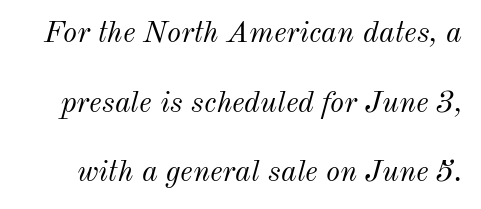
{"italic": "yes", "lean": "right", "slant_degrees": 12, "bold": "no", "weight": "light", "width": "normal", "stroke_contrast": "medium", "x_height": "small", "monospaced": "no", "underline": "no", "line_spacing": "loose", "line_spacing_ratio": 2.32, "letter_spacing": "normal", "letter_spacing_em": 0.0, "glyph_px": 30}
